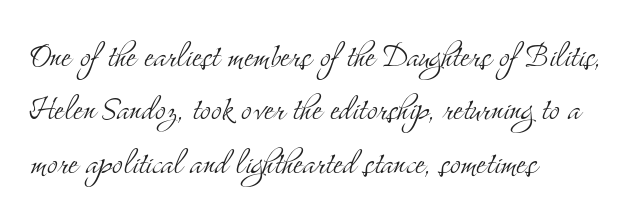
{"serif": "yes", "bold": "no", "weight": "light", "width": "condensed", "stroke_contrast": "medium", "x_height": "small", "monospaced": "no", "underline": "no", "align": "left", "line_spacing": "normal", "line_spacing_ratio": 1.3, "letter_spacing": "normal", "letter_spacing_em": 0.0, "glyph_px": 41}
